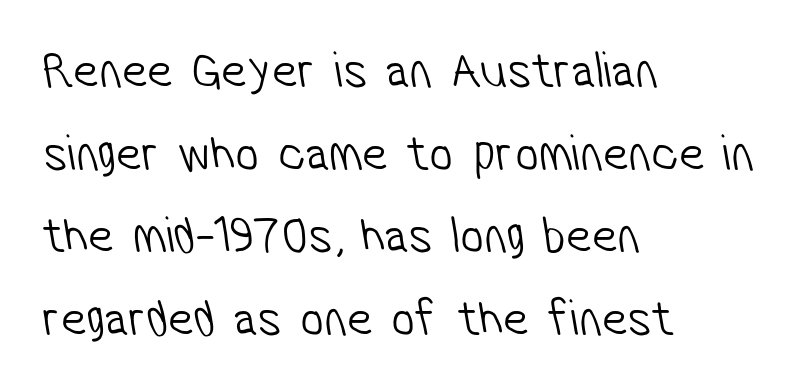
The image shows 52 px light, condensed sans-serif type; set left-aligned, normal line spacing (1.59x), normal letter spacing, not underlined; low stroke contrast and a medium x-height.
